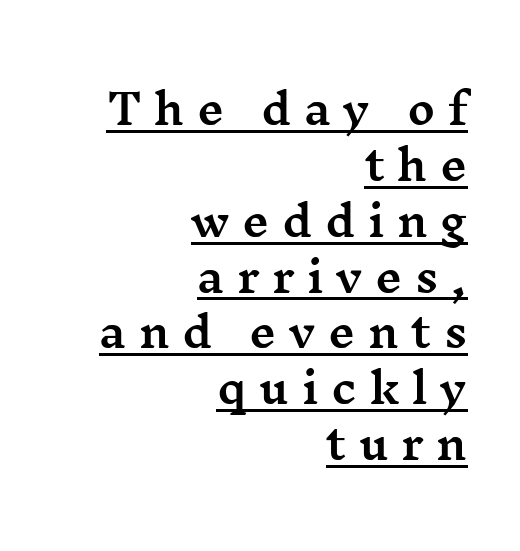
Q: Is the text italic (slanted)? A: No, it is upright.
Q: Is the typeface a serif or a sans-serif typeface? A: Serif.
Q: Is the text underlined? A: Yes.
Q: How is the paragraph aligned? A: Right-aligned.
Q: Is the spacing between letters normal or unusually wide? A: Unusually wide.
Q: Is the spacing between lines tight, normal or loose? A: Normal.
Q: Width (condensed, normal, or wide)? A: Wide.
Q: Stroke contrast? A: Medium.
Q: x-height? A: Medium.
Q: Monospaced? A: No.
